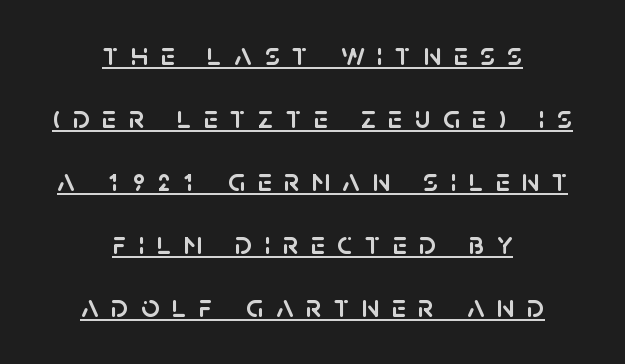
Q: Is the text italic (slanted)? A: No, it is upright.
Q: Is the typeface a serif or a sans-serif typeface? A: Sans-serif.
Q: Is the text underlined? A: Yes.
Q: How is the paragraph aligned? A: Centered.
Q: Is the spacing between letters normal or unusually wide? A: Unusually wide.
Q: Is the spacing between lines tight, normal or loose? A: Loose.
Q: Width (condensed, normal, or wide)? A: Normal.
Q: Stroke contrast? A: Low.
Q: x-height? A: Large.
Q: Monospaced? A: No.
